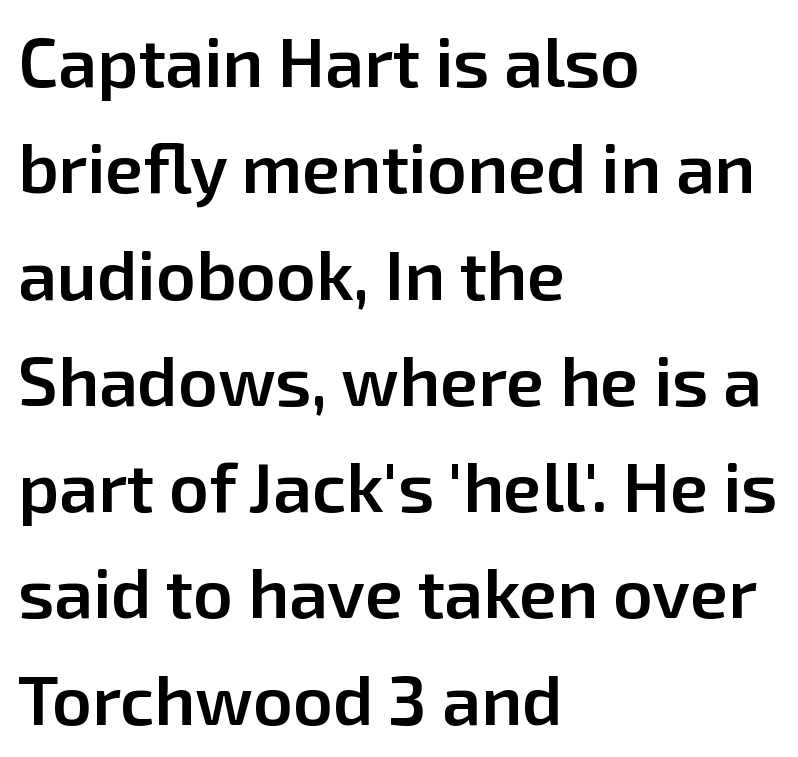
Q: Is the text bold? A: Semi-bold.
Q: Is the text italic (slanted)? A: No, it is upright.
Q: Is the typeface a serif or a sans-serif typeface? A: Sans-serif.
Q: Is the text underlined? A: No.
Q: How is the paragraph aligned? A: Left-aligned.
Q: Is the spacing between letters normal or unusually wide? A: Normal.
Q: Is the spacing between lines tight, normal or loose? A: Normal.
Q: Width (condensed, normal, or wide)? A: Normal.
Q: Stroke contrast? A: Low.
Q: x-height? A: Medium.
Q: Monospaced? A: No.
